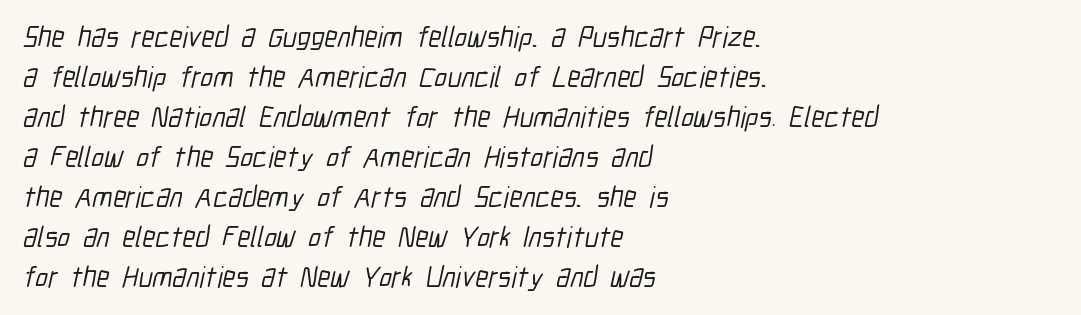
Q: Is the typeface a serif or a sans-serif typeface? A: Sans-serif.
Q: Is the text underlined? A: No.
Q: How is the paragraph aligned? A: Left-aligned.
Q: Is the spacing between letters normal or unusually wide? A: Normal.
Q: Is the spacing between lines tight, normal or loose? A: Normal.
Q: Width (condensed, normal, or wide)? A: Condensed.
Q: Stroke contrast? A: Low.
Q: x-height? A: Medium.
Q: Monospaced? A: No.
